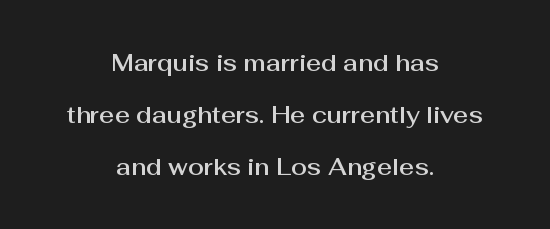
A great deal of white space separates one row of letters from the next. The letters sit at their default tracking, neither squeezed nor spread. The lines in this sample share a center point and differ in where they start and stop. Ascenders rise straight up at ninety degrees. Rule under the text: the space is simply empty.
